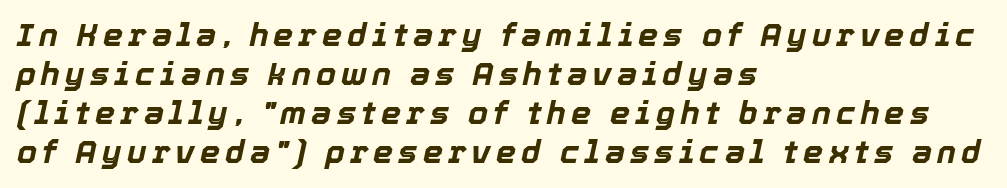
All the whitespace from short lines collects on the right. This sample uses an oblique cut, with every glyph tilted off the vertical. These lines are rendered in a variable-pitch font. Pretty heavy lettering here — definitely bold.
